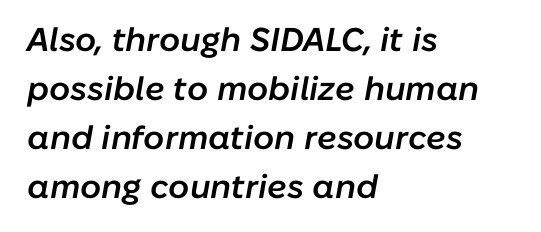
A clean baseline with only descenders dipping below it. How are the letters spaced? Ordinarily, with no added tracking. Horizontal alignment here is leftward, the default for most running prose. Is this a fixed-width face? No — the glyphs have proportional, varying widths. A semibold gives these letters moderate extra thickness, short of bold. Vertically, the passage feels balanced, rows spaced as you'd expect.
